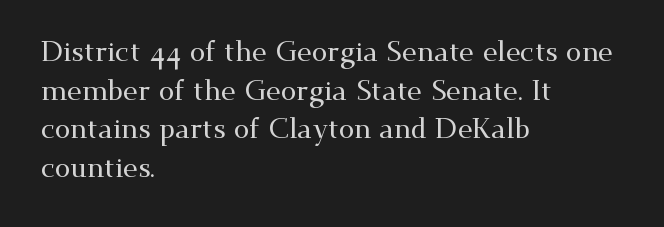
The typeface chosen for these lines features serifs. Rendered with straight, roman letterforms. Every row of glyphs begins at an identical x-position on the left. Whoever set this chose a conventional vertical rhythm.
